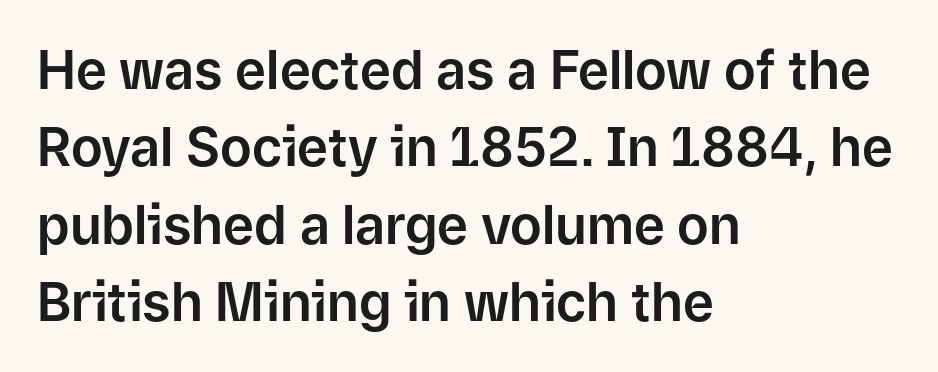
Q: Is the text italic (slanted)? A: No, it is upright.
Q: Is the typeface a serif or a sans-serif typeface? A: Sans-serif.
Q: Is the text underlined? A: No.
Q: How is the paragraph aligned? A: Left-aligned.
Q: Is the spacing between letters normal or unusually wide? A: Normal.
Q: Is the spacing between lines tight, normal or loose? A: Normal.
Q: Width (condensed, normal, or wide)? A: Normal.
Q: Stroke contrast? A: Low.
Q: x-height? A: Medium.
Q: Monospaced? A: No.
